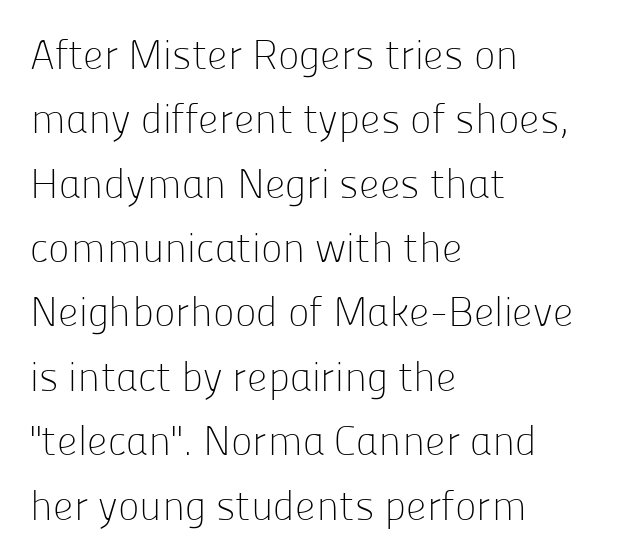
If you drew a line through each stem, it would be perfectly vertical. Examine the stroke ends and you'll find no serifs. Type without underlining. Counters stay open thanks to moderate or lighter strokes. Line starts are locked; line ends wander.
